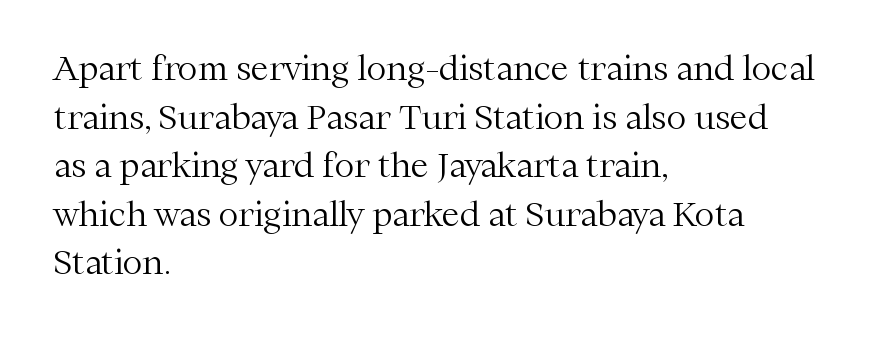
Q: Is the text bold? A: No.
Q: Is the text italic (slanted)? A: No, it is upright.
Q: Is the typeface a serif or a sans-serif typeface? A: Serif.
Q: Is the text underlined? A: No.
Q: How is the paragraph aligned? A: Left-aligned.
Q: Is the spacing between letters normal or unusually wide? A: Normal.
Q: Is the spacing between lines tight, normal or loose? A: Normal.
Q: Width (condensed, normal, or wide)? A: Normal.
Q: Stroke contrast? A: Medium.
Q: x-height? A: Medium.
Q: Monospaced? A: No.
